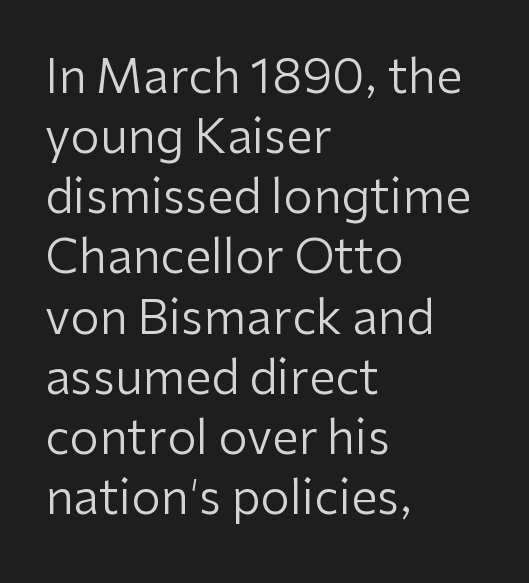
Teacher's note: observe the even left margin — that is flush-left alignment. The letters advance in unequal steps, a hallmark of proportional type. The font's upright variant was chosen for this text. Unlike a traditional serif, this face leaves its strokes unadorned. Does the leading feel generous? No, just average.
